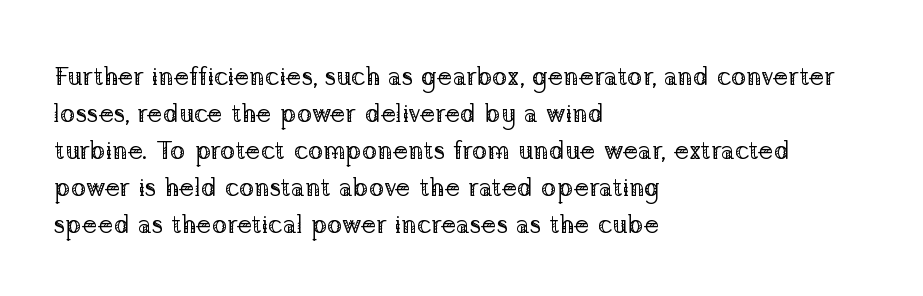
{"italic": "no", "bold": "no", "underline": "no", "align": "left", "line_spacing": "normal", "line_spacing_ratio": 1.42, "letter_spacing": "normal", "letter_spacing_em": 0.0, "glyph_px": 26}
